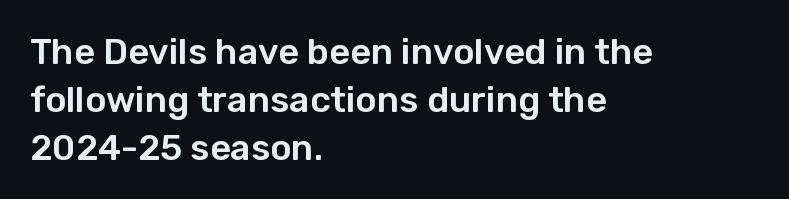
Just letters on the line, the space beneath them empty. This is roman type, the default non-slanted kind. Looks like regular typesetting: each glyph gets only the width it needs. Short note: letters normally spaced. This sample is left-justified, so line endings fall wherever the words run out. Vertical spacing — default.
